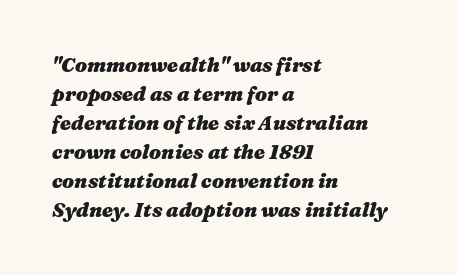
{"italic": "yes", "lean": "right", "slant_degrees": 16, "bold": "yes", "underline": "no", "align": "left", "line_spacing": "normal", "line_spacing_ratio": 1.45, "letter_spacing": "normal", "letter_spacing_em": 0.0, "glyph_px": 20}
